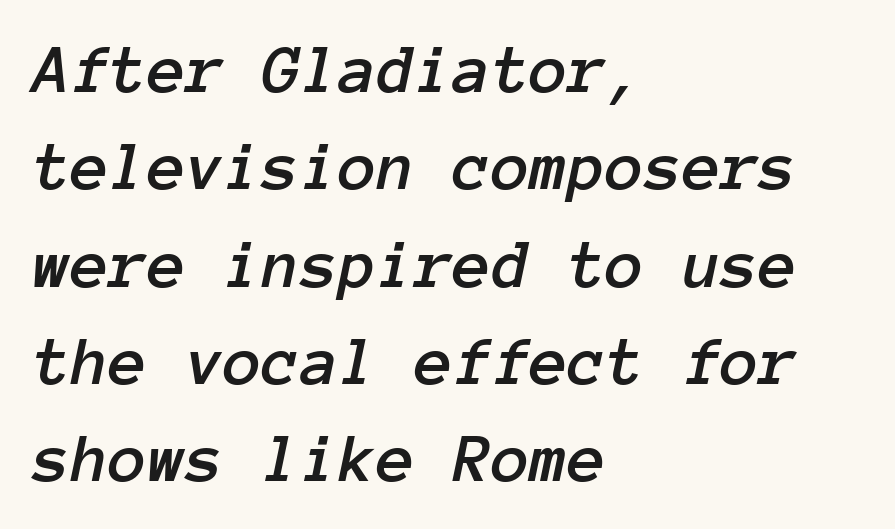
The image shows 70 px text type, italic (leaning right), monospaced; set left-aligned, normal line spacing (1.39x), normal letter spacing, not underlined; low stroke contrast and a medium x-height.
